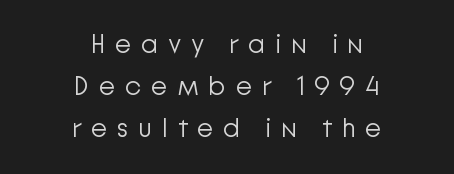
The image shows 27 px text type, upright; set centered, normal line spacing (1.55x), unusually wide letter spacing (+0.35 em), not underlined.
